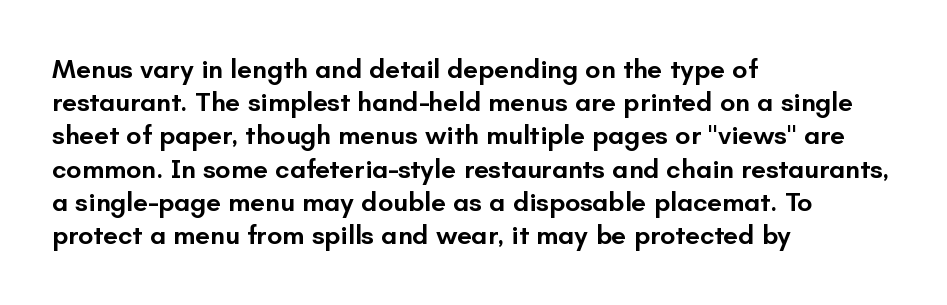
Short and long lines alike share a common starting point at left. The axis of the letterforms is exactly vertical. Plain, unruled lines of type. Caption: semibold face, moderately heavy strokes. How are the letters spaced? Ordinarily, with no added tracking.
